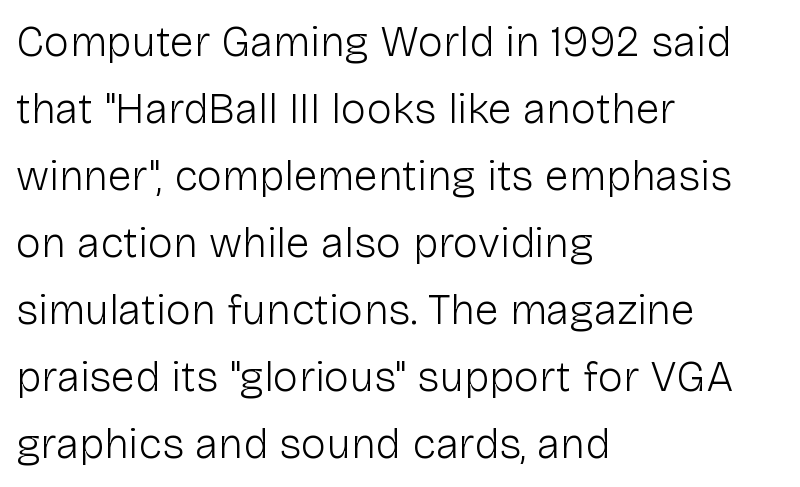
Quick note: not italic, upright. The passage shown is not underscored anywhere. The rag falls on the right side of this text block. Each letter keeps its own natural width here, so spacing adapts to shape. Tracking here is standard; glyphs follow each other at the usual distance.
